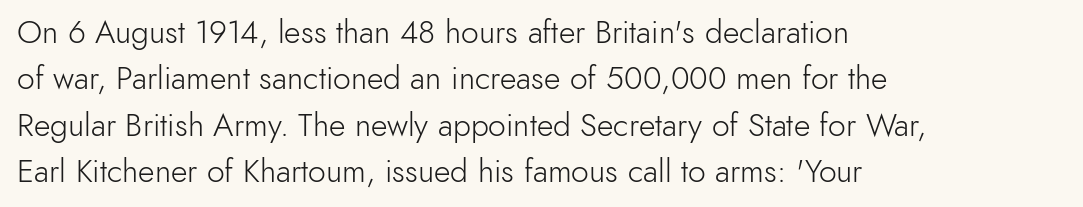
Q: Is the text bold? A: No.
Q: Is the text italic (slanted)? A: No, it is upright.
Q: Is the typeface a serif or a sans-serif typeface? A: Sans-serif.
Q: Is the text underlined? A: No.
Q: How is the paragraph aligned? A: Left-aligned.
Q: Is the spacing between letters normal or unusually wide? A: Normal.
Q: Is the spacing between lines tight, normal or loose? A: Normal.
Q: Width (condensed, normal, or wide)? A: Normal.
Q: x-height? A: Small.
Q: Monospaced? A: No.
